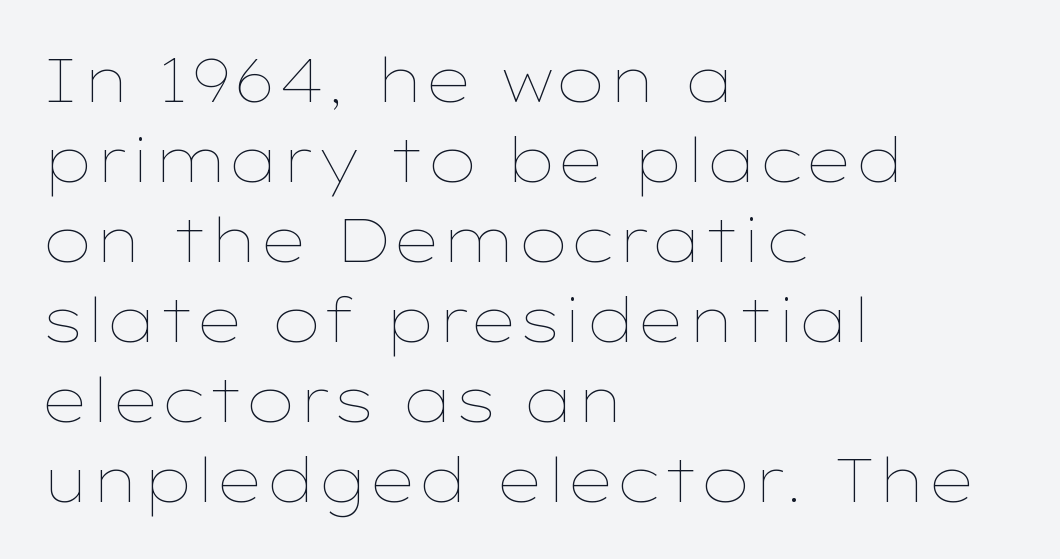
Think of a printed novel: that variable character pitch is what you see here. Quick note: not italic, upright. This sample keeps an unexceptional amount of space between lines. Observe the ordinary spacing: letters are neighbours, not strangers. Check under the words: just untouched page. The setting favours the left margin, as ordinary paragraphs usually do.
